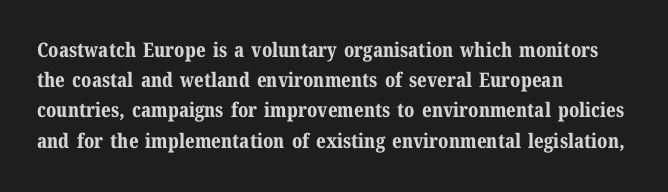
Q: Is the text bold? A: Yes.
Q: Is the text italic (slanted)? A: No, it is upright.
Q: Is the text underlined? A: No.
Q: How is the paragraph aligned? A: Left-aligned.
Q: Is the spacing between letters normal or unusually wide? A: Normal.
Q: Is the spacing between lines tight, normal or loose? A: Normal.
